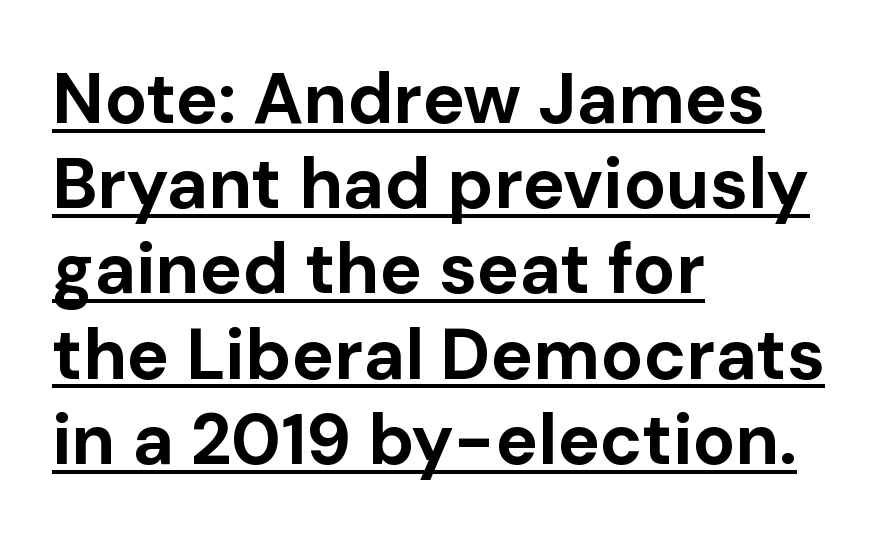
The image shows 71 px bold sans-serif type, upright; set left-aligned, line spacing 1.2x, normal letter spacing, underlined; low stroke contrast and a medium x-height.
